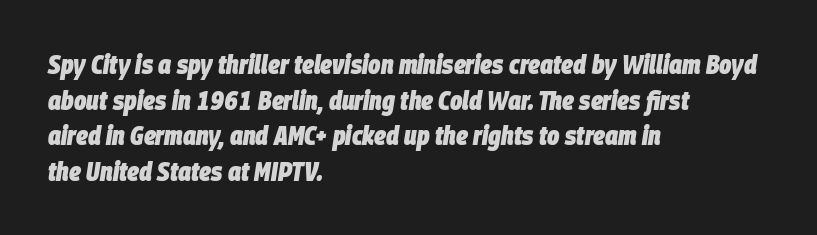
The image shows 26 px bold type, italic (leaning right); set left-aligned, normal line spacing (1.37x), normal letter spacing, not underlined.
